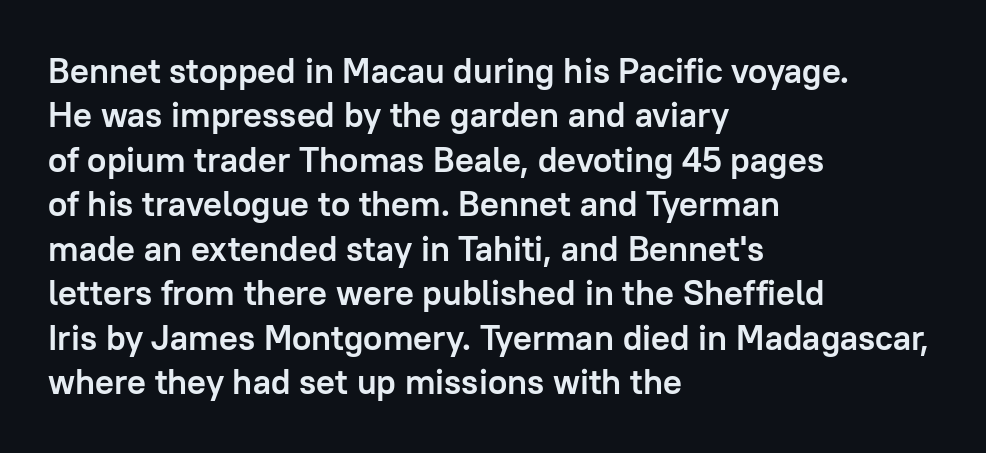
Q: Is the text bold? A: Yes.
Q: Is the text italic (slanted)? A: No, it is upright.
Q: Is the typeface a serif or a sans-serif typeface? A: Sans-serif.
Q: Is the text underlined? A: No.
Q: How is the paragraph aligned? A: Left-aligned.
Q: Is the spacing between letters normal or unusually wide? A: Normal.
Q: Is the spacing between lines tight, normal or loose? A: Normal.
Q: Width (condensed, normal, or wide)? A: Normal.
Q: Stroke contrast? A: Low.
Q: x-height? A: Medium.
Q: Monospaced? A: No.
